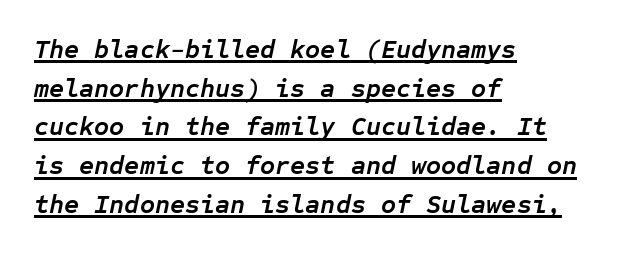
{"italic": "yes", "lean": "right", "slant_degrees": 12, "bold": "yes", "underline": "yes", "align": "left", "line_spacing": "normal", "line_spacing_ratio": 1.49, "letter_spacing": "normal", "letter_spacing_em": 0.0, "glyph_px": 26}
